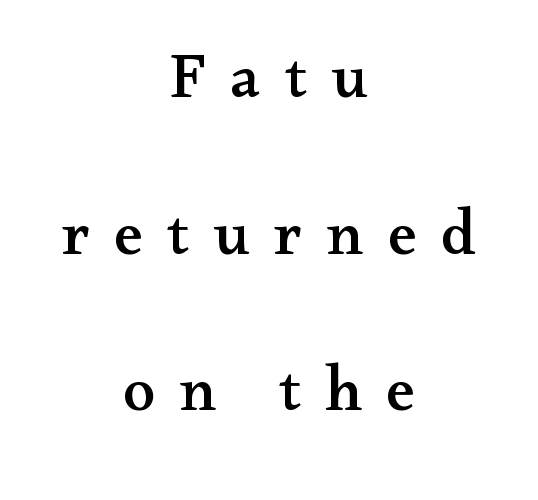
These lines are rendered in a variable-pitch font. This block would shrink considerably if given ordinary leading; it's expanded now. Check the space under the baseline: it is left empty. Every stem runs plumb, perpendicular to the baseline. Visually the block forms a symmetrical silhouette, jagged on both flanks.
